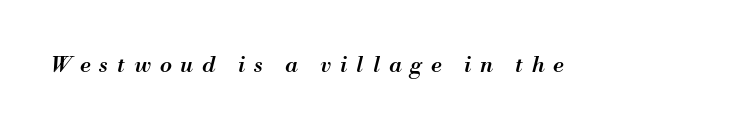
Typographic density is moderately raised because the face is semibold. The line texture is sparse and dotted thanks to wide tracking. Rule under the text: the space is simply empty. Notice how the stems are inclined rather than vertical — that's the hallmark of italics.
